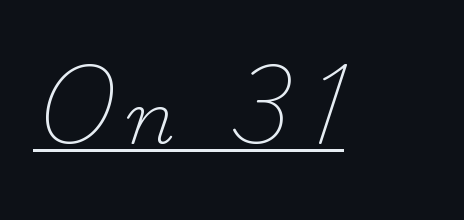
{"serif": "yes", "bold": "no", "weight": "light", "width": "normal", "stroke_contrast": "low", "x_height": "small", "monospaced": "no", "underline": "yes", "letter_spacing": "wide", "letter_spacing_em": 0.24, "glyph_px": 70}
